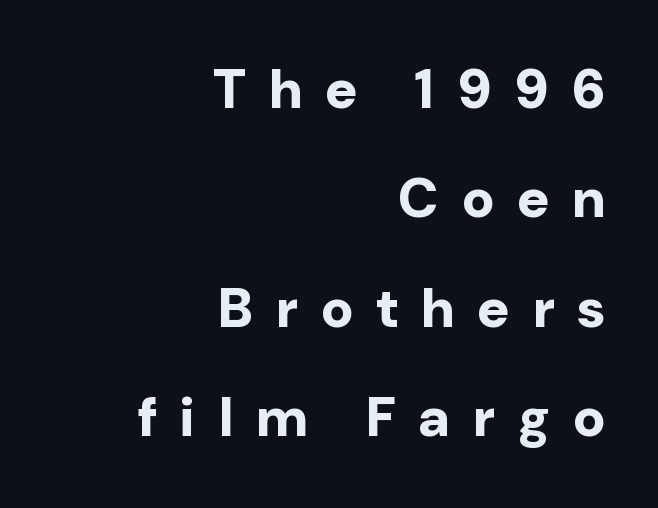
{"serif": "no", "italic": "no", "bold": "yes", "weight": "bold", "width": "normal", "stroke_contrast": "low", "x_height": "medium", "monospaced": "no", "underline": "no", "align": "right", "line_spacing": "loose", "line_spacing_ratio": 1.99, "letter_spacing": "wide", "letter_spacing_em": 0.43, "glyph_px": 55}
